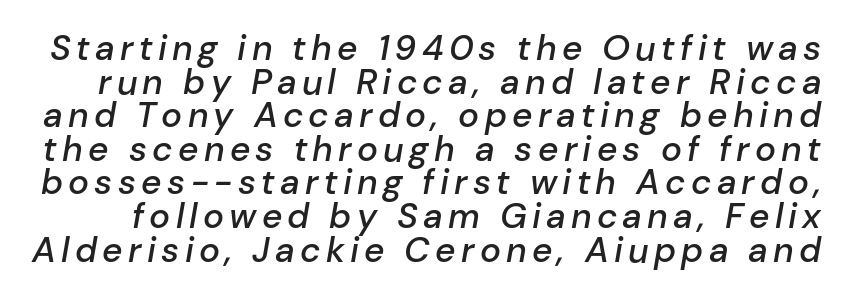
The image shows 35 px semibold type, italic (leaning right); set tight line spacing (0.96x), not underlined; low stroke contrast and a medium x-height.
